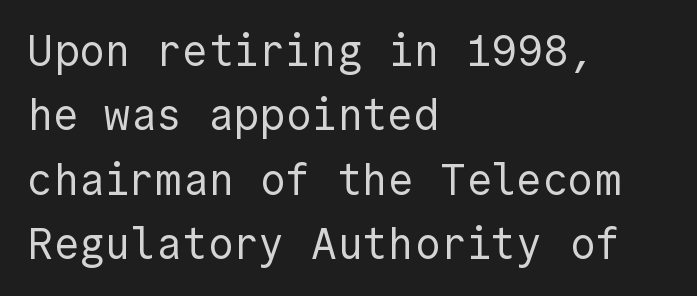
The image shows 43 px regular-weight sans-serif type, upright; set left-aligned, normal line spacing (1.5x), normal letter spacing, not underlined; a medium x-height.
